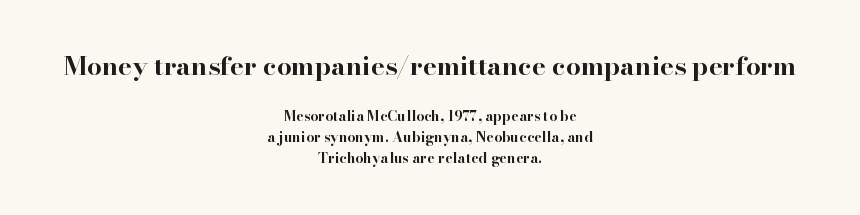
The image shows 26 px bold type, upright; set centered, normal line spacing (1.51x), normal letter spacing, not underlined; the first (top) block is 1.86x larger.
